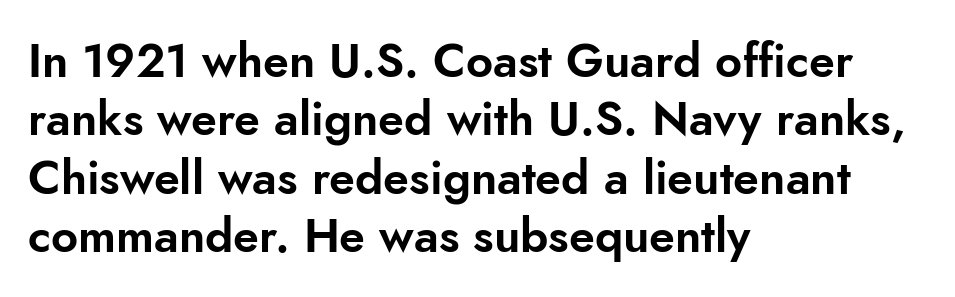
Q: Is the text italic (slanted)? A: No, it is upright.
Q: Is the typeface a serif or a sans-serif typeface? A: Sans-serif.
Q: Is the text underlined? A: No.
Q: How is the paragraph aligned? A: Left-aligned.
Q: Is the spacing between letters normal or unusually wide? A: Normal.
Q: Width (condensed, normal, or wide)? A: Normal.
Q: Stroke contrast? A: Low.
Q: x-height? A: Small.
Q: Monospaced? A: No.
